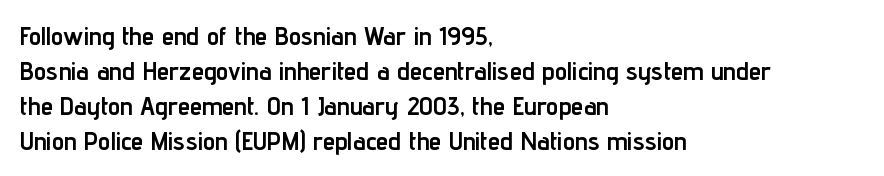
Nope, not italic — everything's standing straight. Regular leading. Teacher's note: observe the even left margin — that is flush-left alignment. The space beneath each line is pristine and unruled. Glyph-to-glyph distance matches everyday printed text.
